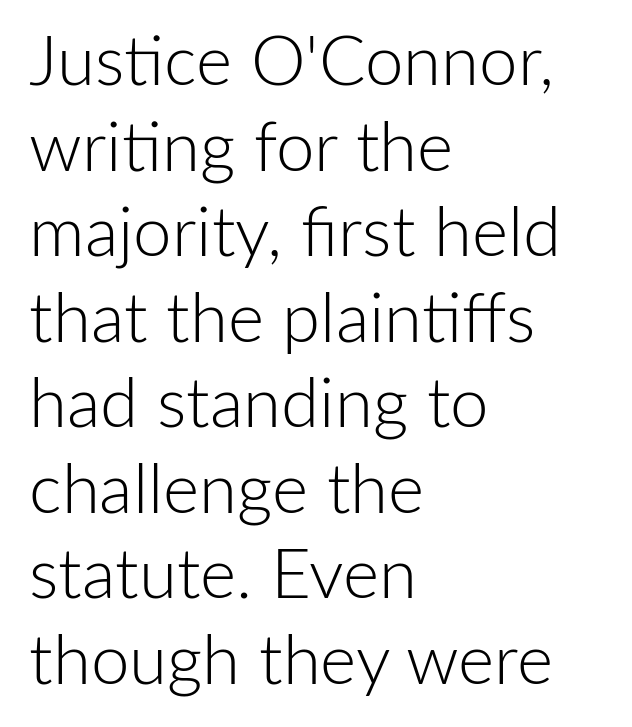
The image shows 69 px light sans-serif type, upright; set left-aligned, line spacing 1.24x, normal letter spacing, not underlined; low stroke contrast and a medium x-height.
